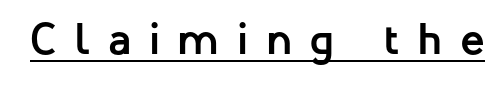
Q: Is the text bold? A: Yes.
Q: Is the text italic (slanted)? A: No, it is upright.
Q: Is the typeface a serif or a sans-serif typeface? A: Sans-serif.
Q: Is the text underlined? A: Yes.
Q: Is the spacing between letters normal or unusually wide? A: Unusually wide.
Q: Width (condensed, normal, or wide)? A: Normal.
Q: Stroke contrast? A: Low.
Q: x-height? A: Medium.
Q: Monospaced? A: No.
